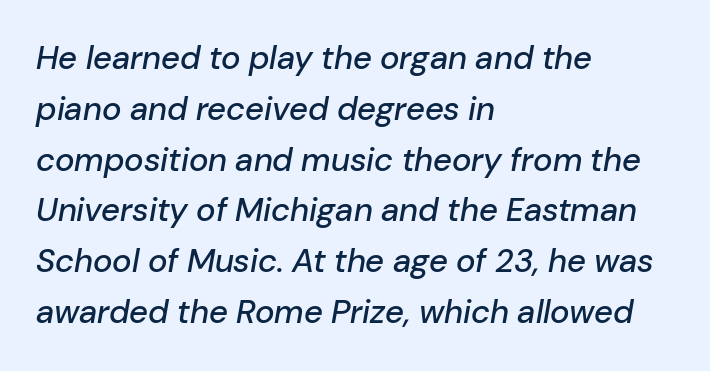
{"italic": "yes", "lean": "right", "slant_degrees": 10, "width": "normal", "stroke_contrast": "low", "x_height": "medium", "monospaced": "no", "underline": "no", "align": "left", "line_spacing": "normal", "line_spacing_ratio": 1.54, "letter_spacing": "normal", "letter_spacing_em": 0.0, "glyph_px": 33}
